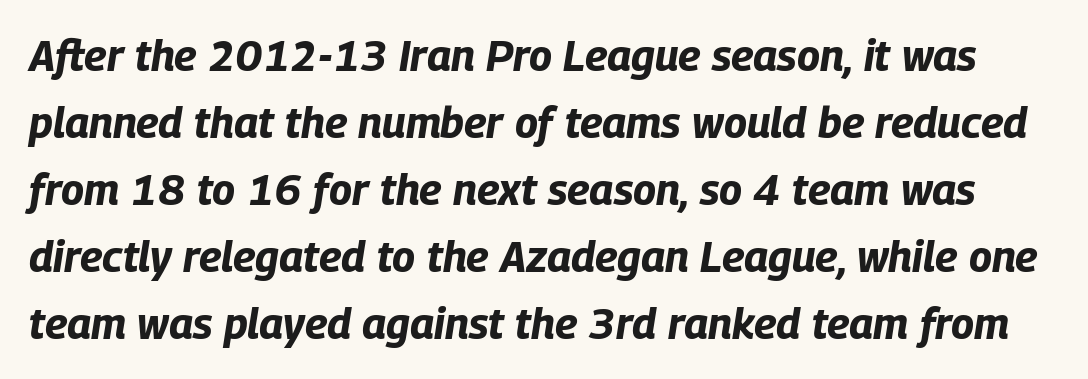
Q: Is the text bold? A: Yes.
Q: Is the text italic (slanted)? A: Yes, it leans right by about 9 degrees.
Q: Is the text underlined? A: No.
Q: Is the spacing between letters normal or unusually wide? A: Normal.
Q: Is the spacing between lines tight, normal or loose? A: Normal.
Q: Width (condensed, normal, or wide)? A: Condensed.
Q: Stroke contrast? A: Low.
Q: x-height? A: Large.
Q: Monospaced? A: No.
